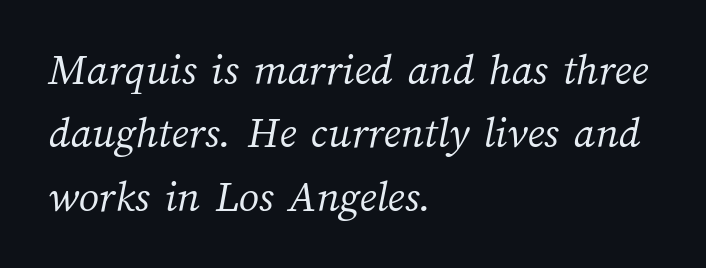
Spacing verdict: proportional, widths tailored to each character. The weight would be labelled regular, book, light, or lighter still. How are the letters spaced? Ordinarily, with no added tracking. The lines in this sample share a left origin and differ only in where they stop. What's the leading like? Ordinary, nothing unusual.
